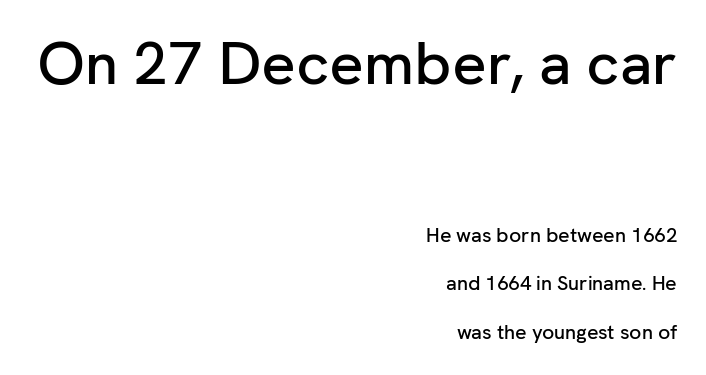
Q: Is the text italic (slanted)? A: No, it is upright.
Q: Is the typeface a serif or a sans-serif typeface? A: Sans-serif.
Q: Is the text underlined? A: No.
Q: How is the paragraph aligned? A: Right-aligned.
Q: Is the spacing between letters normal or unusually wide? A: Normal.
Q: Is the spacing between lines tight, normal or loose? A: Loose.
Q: Which block of text is set in a larger size, the first (top) or the second (bottom)? A: The first (top) one.
Q: Width (condensed, normal, or wide)? A: Normal.
Q: Stroke contrast? A: Low.
Q: x-height? A: Medium.
Q: Monospaced? A: No.
